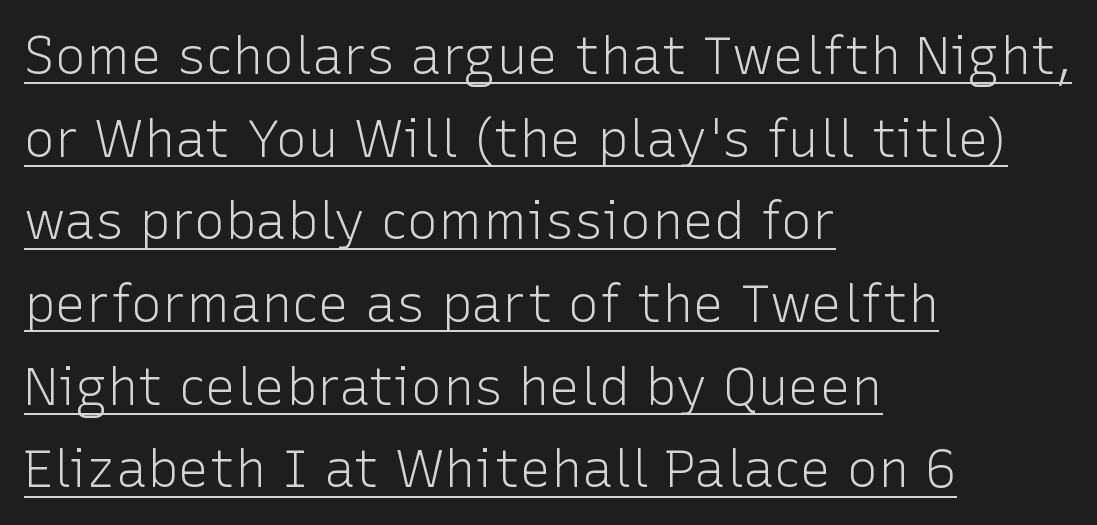
{"serif": "no", "italic": "no", "bold": "no", "weight": "light", "width": "normal", "stroke_contrast": "low", "x_height": "medium", "monospaced": "no", "underline": "yes", "align": "left", "line_spacing": "normal", "line_spacing_ratio": 1.59, "letter_spacing": "normal", "letter_spacing_em": 0.0, "glyph_px": 52}
